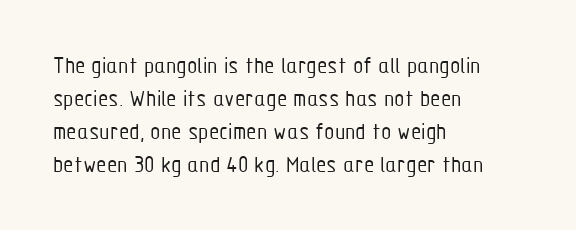
{"italic": "no", "bold": "no", "underline": "no", "align": "left", "line_spacing": "normal", "line_spacing_ratio": 1.37, "letter_spacing": "normal", "letter_spacing_em": 0.0, "glyph_px": 24}
